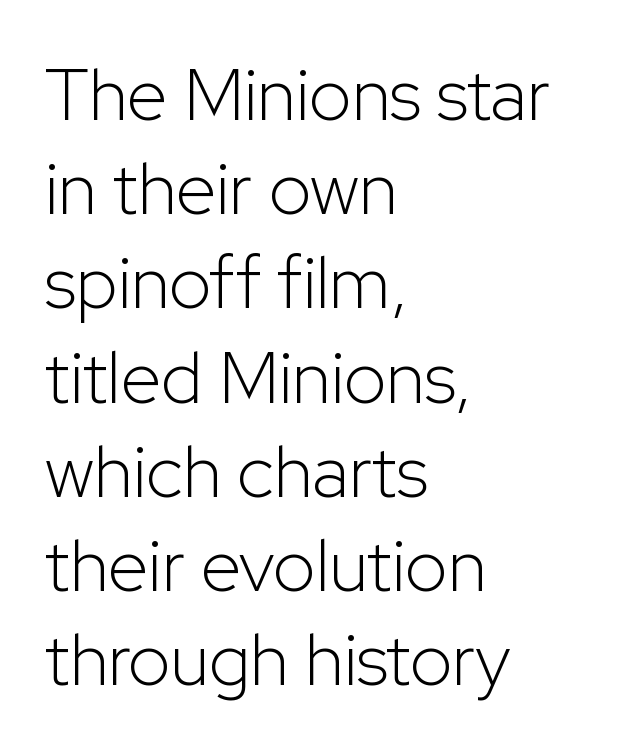
Q: Is the text bold? A: No.
Q: Is the text italic (slanted)? A: No, it is upright.
Q: Is the typeface a serif or a sans-serif typeface? A: Sans-serif.
Q: Is the text underlined? A: No.
Q: How is the paragraph aligned? A: Left-aligned.
Q: Is the spacing between letters normal or unusually wide? A: Normal.
Q: Is the spacing between lines tight, normal or loose? A: Normal.
Q: Width (condensed, normal, or wide)? A: Normal.
Q: Stroke contrast? A: Low.
Q: x-height? A: Medium.
Q: Monospaced? A: No.
